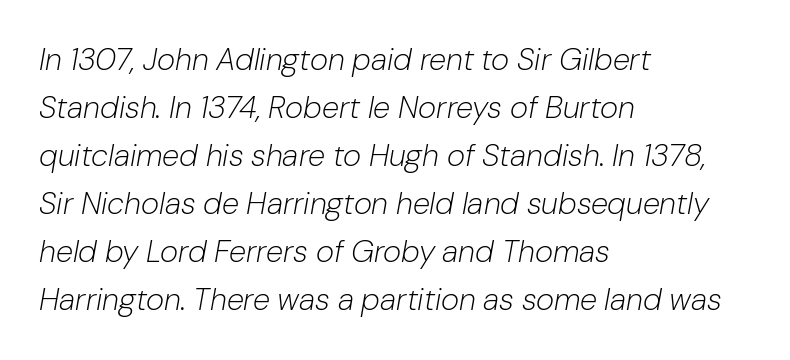
Think of a printed novel: that variable character pitch is what you see here. Line spacing here is normal. The strip under each line holds only bare page. How are the letters spaced? Ordinarily, with no added tracking.
